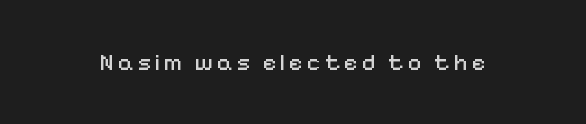
The image shows 24 px text type, upright; set not underlined.
